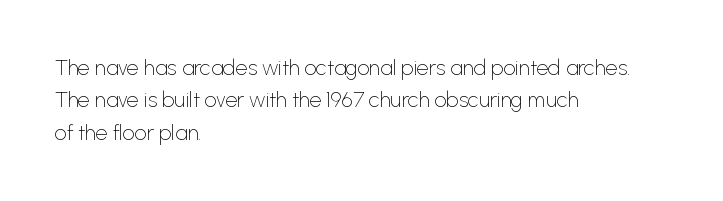
{"italic": "no", "bold": "no", "underline": "no", "align": "left", "line_spacing": "normal", "line_spacing_ratio": 1.54, "letter_spacing": "normal", "letter_spacing_em": 0.0, "glyph_px": 21}
